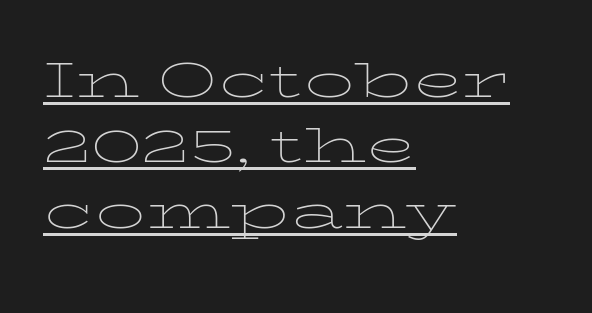
Q: Is the text bold? A: No.
Q: Is the text italic (slanted)? A: No, it is upright.
Q: Is the text underlined? A: Yes.
Q: How is the paragraph aligned? A: Left-aligned.
Q: Is the spacing between letters normal or unusually wide? A: Normal.
Q: Is the spacing between lines tight, normal or loose? A: Tight.
Q: Width (condensed, normal, or wide)? A: Wide.
Q: Stroke contrast? A: Low.
Q: x-height? A: Medium.
Q: Monospaced? A: No.
